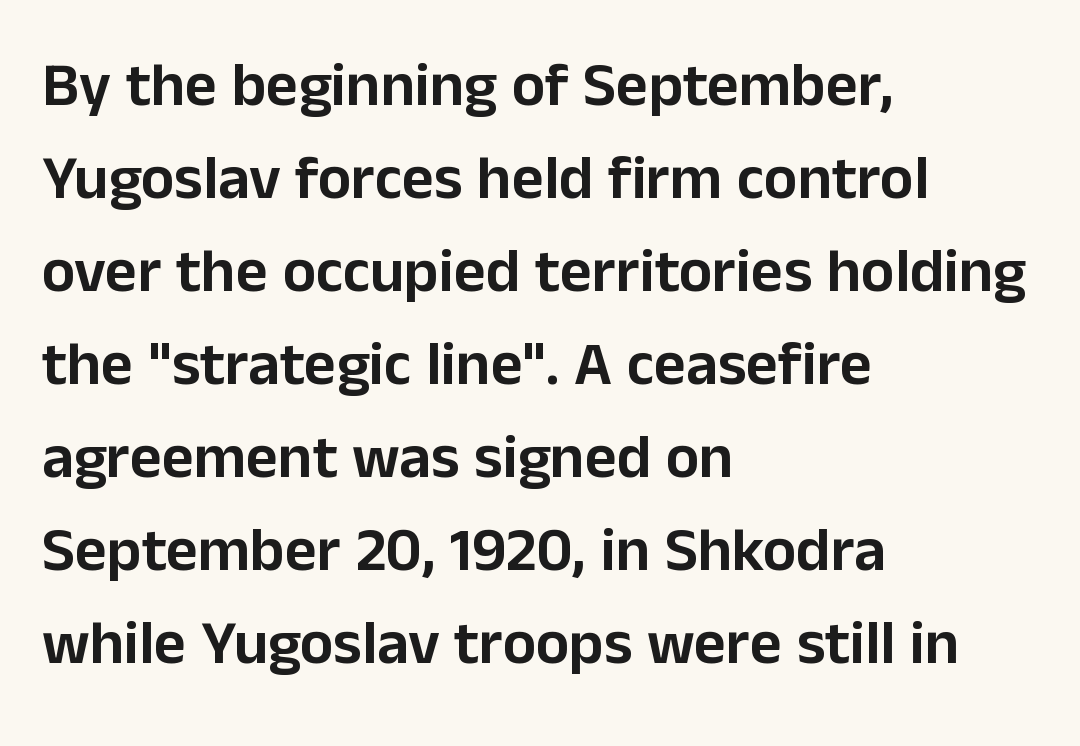
Q: Is the text italic (slanted)? A: No, it is upright.
Q: Is the typeface a serif or a sans-serif typeface? A: Sans-serif.
Q: Is the text underlined? A: No.
Q: How is the paragraph aligned? A: Left-aligned.
Q: Is the spacing between letters normal or unusually wide? A: Normal.
Q: Is the spacing between lines tight, normal or loose? A: Normal.
Q: Width (condensed, normal, or wide)? A: Normal.
Q: Stroke contrast? A: Low.
Q: x-height? A: Medium.
Q: Monospaced? A: No.
